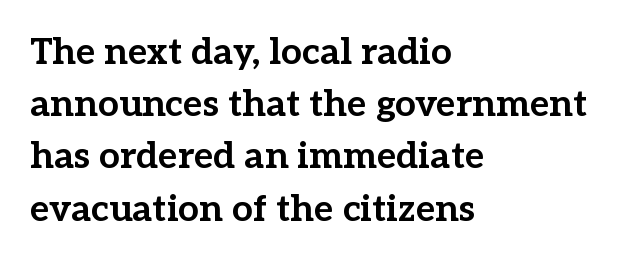
The image shows 37 px bold serif type, upright; set left-aligned, normal line spacing (1.41x), normal letter spacing, not underlined; low stroke contrast and a medium x-height.
